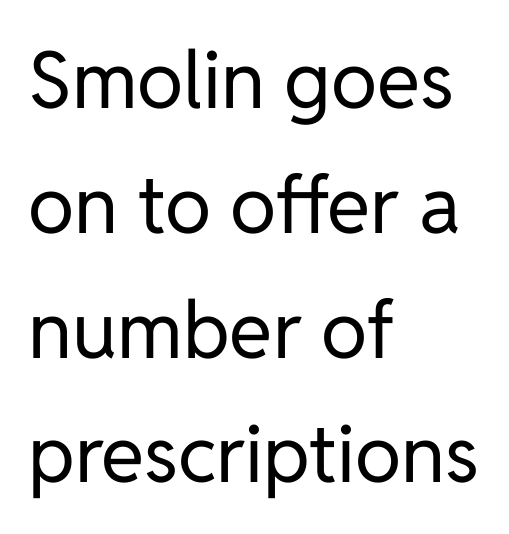
{"serif": "no", "italic": "no", "bold": "no", "weight": "regular", "width": "normal", "stroke_contrast": "low", "x_height": "medium", "monospaced": "no", "underline": "no", "align": "left", "line_spacing": "normal", "line_spacing_ratio": 1.58, "letter_spacing": "normal", "letter_spacing_em": 0.0, "glyph_px": 79}
